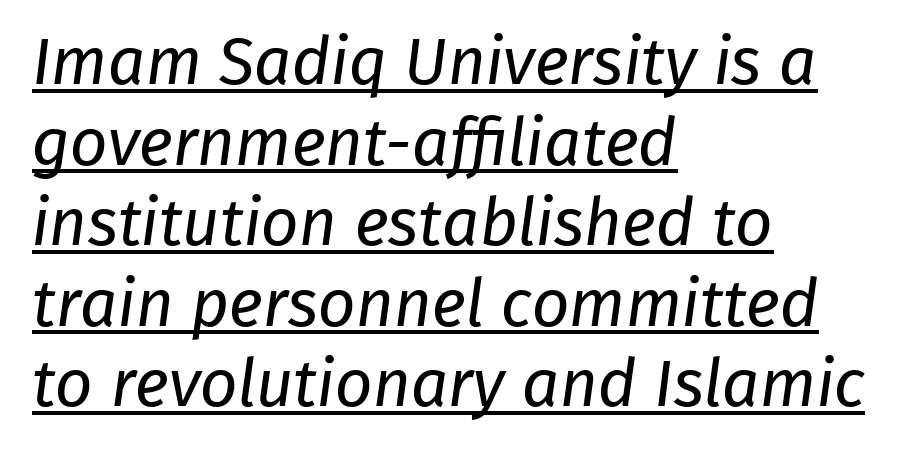
{"serif": "no", "bold": "no", "weight": "regular", "width": "normal", "stroke_contrast": "low", "x_height": "medium", "monospaced": "no", "underline": "yes", "align": "left", "line_spacing_ratio": 1.22, "letter_spacing": "normal", "letter_spacing_em": 0.0, "glyph_px": 66}
